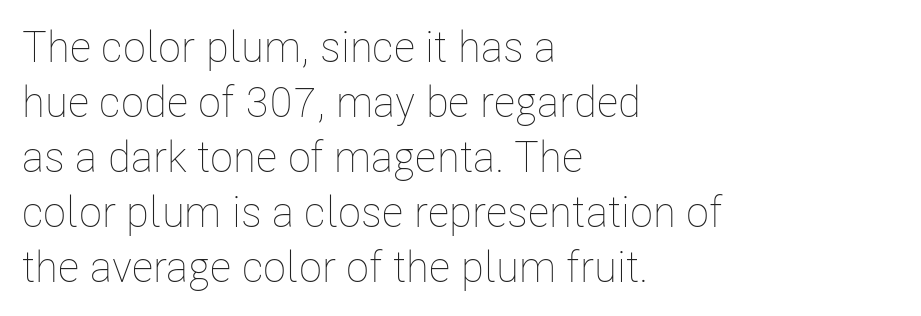
{"italic": "no", "bold": "no", "weight": "thin", "width": "condensed", "stroke_contrast": "low", "x_height": "medium", "monospaced": "no", "underline": "no", "align": "left", "line_spacing": "normal", "line_spacing_ratio": 1.28, "letter_spacing": "normal", "letter_spacing_em": 0.0, "glyph_px": 43}
